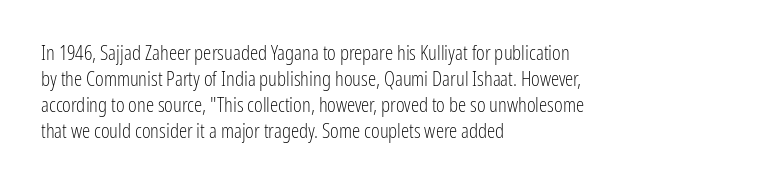
Q: Is the text bold? A: No.
Q: Is the text italic (slanted)? A: No, it is upright.
Q: Is the text underlined? A: No.
Q: How is the paragraph aligned? A: Left-aligned.
Q: Is the spacing between letters normal or unusually wide? A: Normal.
